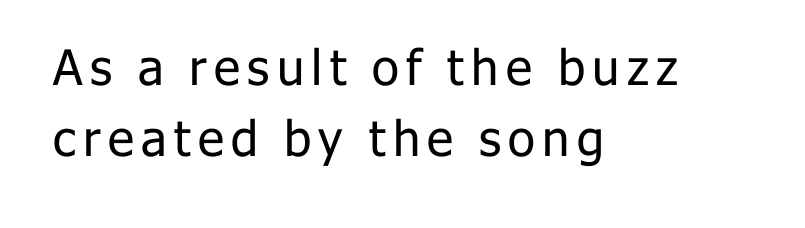
This reads as an unemphasized weight, regular at the heaviest. Do the characters align in a grid? No, the font is proportional. Rule under the text: the space is simply empty. These lines sit exactly where default settings would place them.
